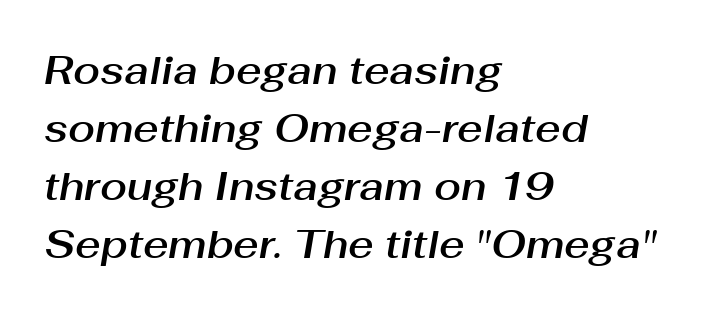
What stands out about the letter spacing? Nothing — it is the standard amount. A typesetter would call this proportional, since set widths differ per character. Designer's note — italics engaged. Underlining? Definitely not there. Left-aligned paragraph, ragged on the right. Line spacing here is normal.
